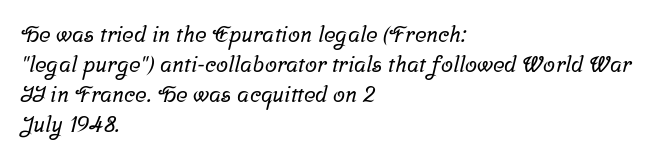
The image shows 22 px text type; set left-aligned, normal line spacing (1.36x), normal letter spacing, not underlined.
